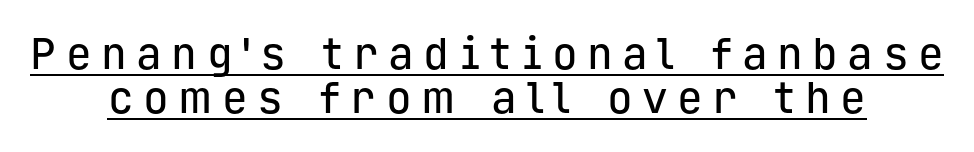
{"serif": "no", "italic": "no", "width": "normal", "stroke_contrast": "low", "x_height": "medium", "monospaced": "yes", "underline": "yes", "align": "center", "line_spacing": "tight", "line_spacing_ratio": 1.03, "letter_spacing": "wide", "letter_spacing_em": 0.22, "glyph_px": 43}
